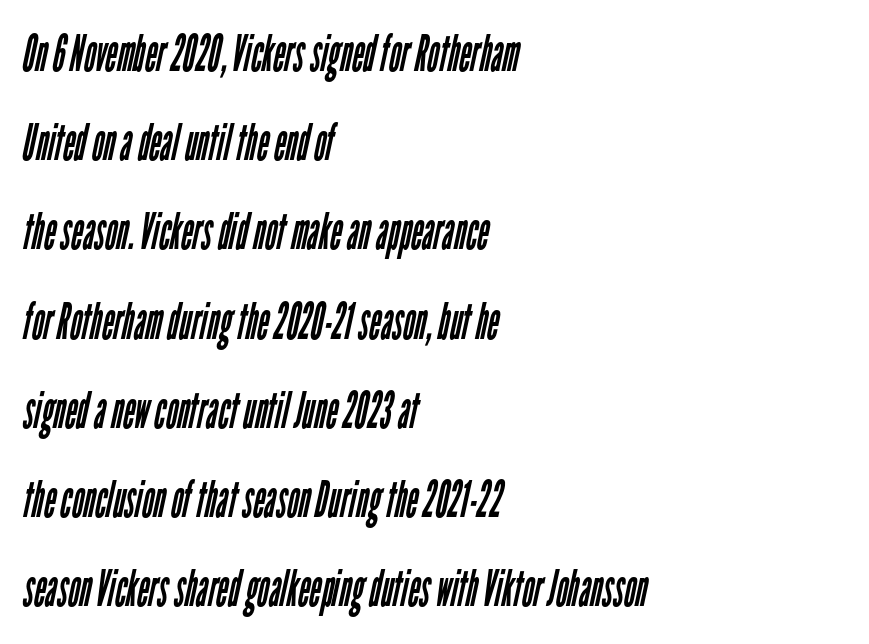
Q: Is the text bold? A: No.
Q: Is the typeface a serif or a sans-serif typeface? A: Sans-serif.
Q: Is the text underlined? A: No.
Q: How is the paragraph aligned? A: Left-aligned.
Q: Is the spacing between letters normal or unusually wide? A: Normal.
Q: Width (condensed, normal, or wide)? A: Condensed.
Q: Stroke contrast? A: Low.
Q: x-height? A: Medium.
Q: Monospaced? A: No.
